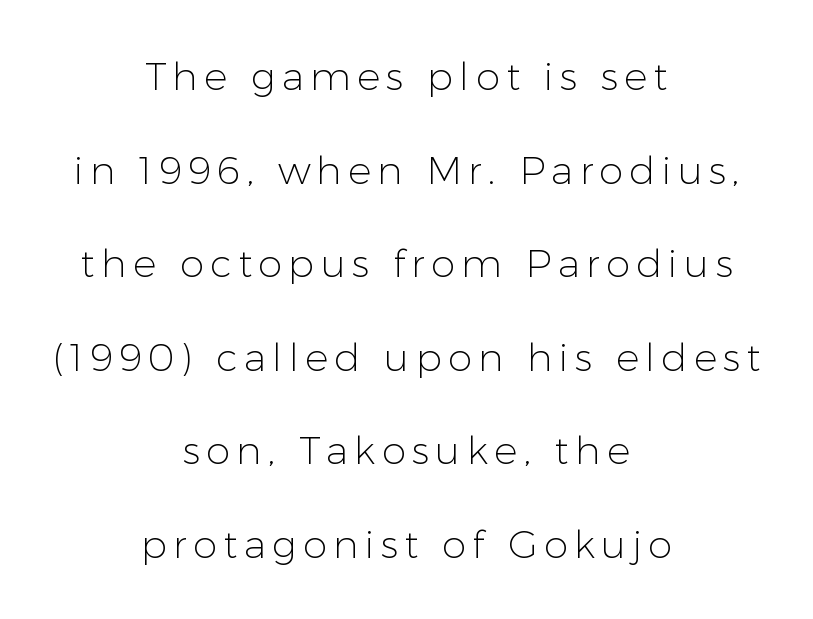
{"serif": "no", "italic": "no", "bold": "no", "weight": "light", "width": "normal", "stroke_contrast": "low", "x_height": "medium", "monospaced": "no", "underline": "no", "align": "center", "line_spacing": "loose", "line_spacing_ratio": 2.4, "glyph_px": 39}
